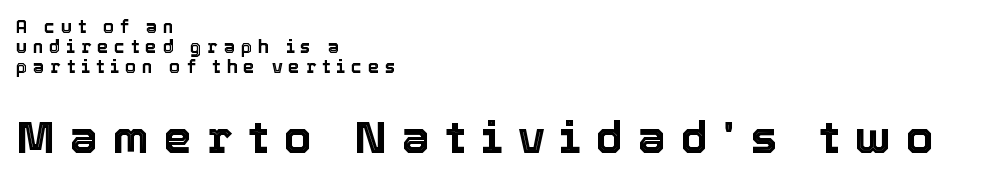
{"italic": "no", "width": "normal", "x_height": "medium", "monospaced": "no", "underline": "no", "align": "left", "line_spacing": "tight", "line_spacing_ratio": 1.12, "letter_spacing": "wide", "letter_spacing_em": 0.33, "larger_block": "second", "size_ratio": 2.5, "glyph_px": 45}
